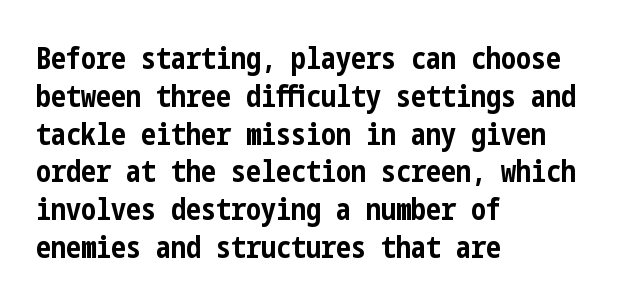
The image shows 30 px bold, condensed sans-serif type, upright; set left-aligned, normal line spacing (1.26x), normal letter spacing, not underlined; low stroke contrast and a medium x-height.
